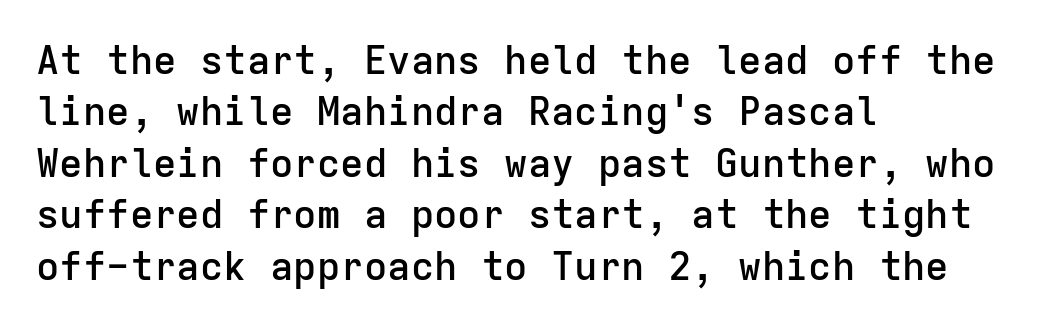
{"serif": "no", "italic": "no", "bold": "semi", "weight": "semibold", "width": "normal", "stroke_contrast": "low", "x_height": "medium", "monospaced": "yes", "underline": "no", "align": "left", "line_spacing": "normal", "line_spacing_ratio": 1.32, "letter_spacing": "normal", "letter_spacing_em": 0.0, "glyph_px": 39}
